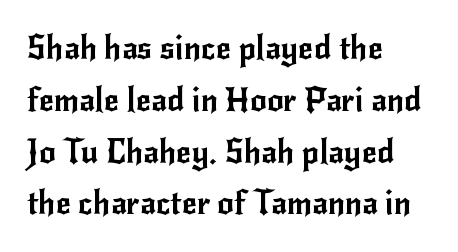
Spacing between characters is what you'd get straight out of the box. Here the designer chose a conventional face with non-uniform glyph widths. Rendered with straight, roman letterforms. This block has exactly the height ordinary leading produces. A sans-serif font was chosen for this passage. Caption: multi-line text, flush left, ragged right.
